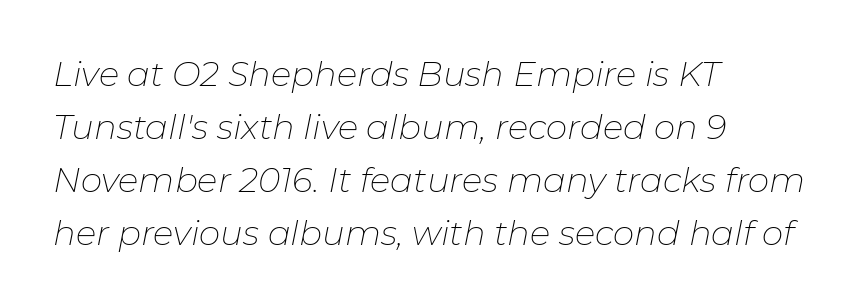
Students, observe: this is what conventionally led text looks like. Each stroke keeps to a modest, everyday thickness or less. A student would call this left alignment; a typographer would say flush left, rag right. The words here are not underlined. How are the letters spaced? Ordinarily, with no added tracking.
